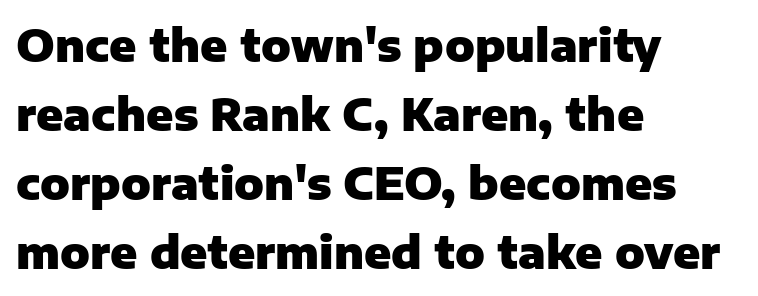
{"serif": "no", "italic": "no", "bold": "yes", "weight": "heavy", "width": "normal", "stroke_contrast": "low", "x_height": "medium", "monospaced": "no", "underline": "no", "align": "left", "line_spacing": "normal", "line_spacing_ratio": 1.57, "letter_spacing": "normal", "letter_spacing_em": 0.0, "glyph_px": 44}
